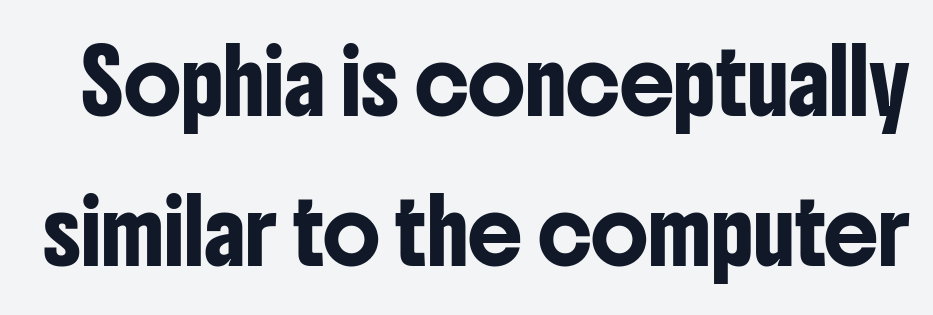
{"serif": "no", "italic": "no", "width": "condensed", "stroke_contrast": "low", "x_height": "medium", "monospaced": "no", "underline": "no", "line_spacing": "loose", "line_spacing_ratio": 2.46, "letter_spacing": "normal", "letter_spacing_em": 0.0, "glyph_px": 61}
